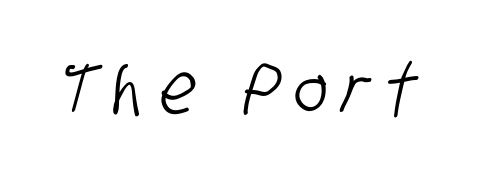
The image shows 71 px condensed sans-serif type; set unusually wide letter spacing (+0.21 em), not underlined; low stroke contrast and a large x-height.
